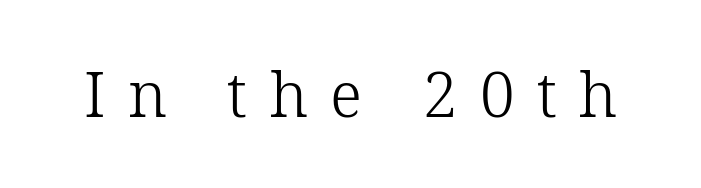
The passage shown is not bold in any degree. Substantial extra tracking has been applied to these lines. You could not count columns in this text — the font is proportionally spaced. The area under the type is left untouched.
